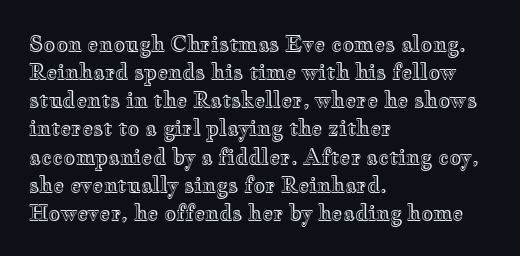
{"italic": "no", "underline": "no", "align": "left", "line_spacing": "normal", "line_spacing_ratio": 1.34, "letter_spacing": "normal", "letter_spacing_em": 0.0, "glyph_px": 21}
